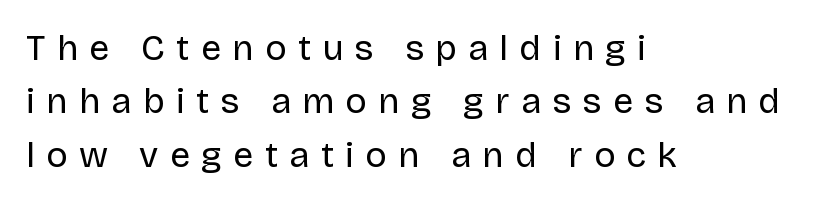
Q: Is the text bold? A: No.
Q: Is the text italic (slanted)? A: No, it is upright.
Q: Is the typeface a serif or a sans-serif typeface? A: Sans-serif.
Q: Is the text underlined? A: No.
Q: How is the paragraph aligned? A: Left-aligned.
Q: Is the spacing between letters normal or unusually wide? A: Unusually wide.
Q: Is the spacing between lines tight, normal or loose? A: Normal.
Q: Width (condensed, normal, or wide)? A: Normal.
Q: Stroke contrast? A: Low.
Q: x-height? A: Large.
Q: Monospaced? A: No.
